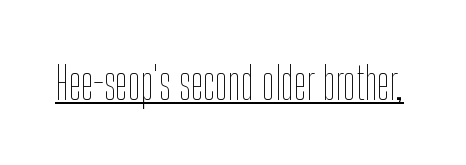
The image shows 45 px thin, condensed type, upright; set normal letter spacing, underlined; low stroke contrast and a medium x-height.
